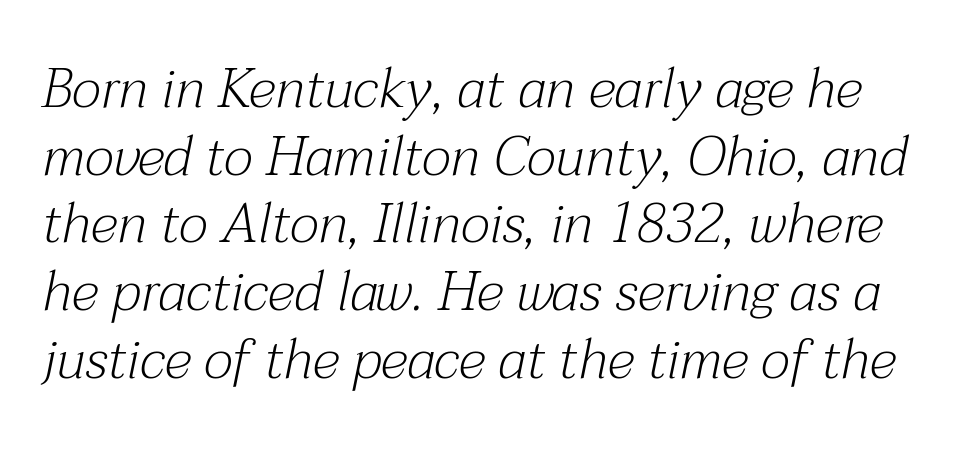
{"serif": "yes", "italic": "yes", "lean": "right", "slant_degrees": 12, "bold": "no", "weight": "light", "width": "normal", "stroke_contrast": "medium", "x_height": "medium", "monospaced": "no", "underline": "no", "line_spacing_ratio": 1.23, "letter_spacing": "normal", "letter_spacing_em": 0.0, "glyph_px": 55}
